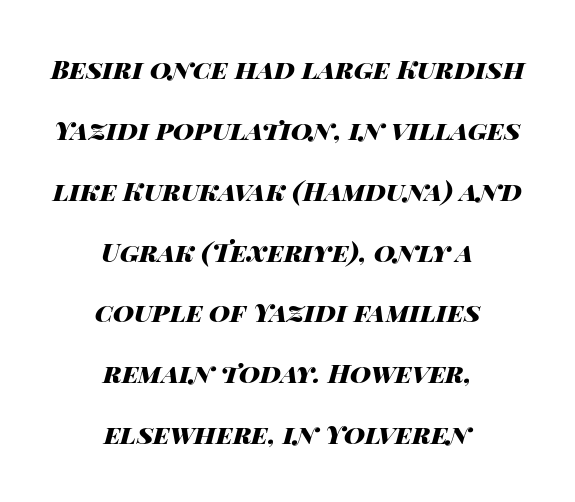
Q: Is the text bold? A: Yes.
Q: Is the text italic (slanted)? A: Yes, it leans right by about 14 degrees.
Q: Is the text underlined? A: No.
Q: How is the paragraph aligned? A: Centered.
Q: Is the spacing between letters normal or unusually wide? A: Normal.
Q: Is the spacing between lines tight, normal or loose? A: Loose.
